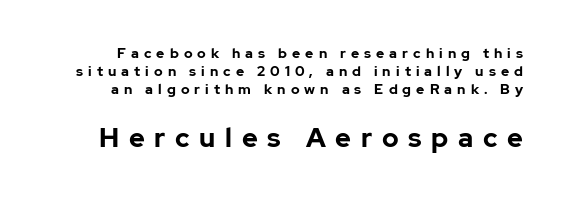
Q: Is the text bold? A: Yes.
Q: Is the text italic (slanted)? A: No, it is upright.
Q: Is the text underlined? A: No.
Q: Is the spacing between letters normal or unusually wide? A: Unusually wide.
Q: Is the spacing between lines tight, normal or loose? A: Normal.
Q: Which block of text is set in a larger size, the first (top) or the second (bottom)? A: The second (bottom) one.
